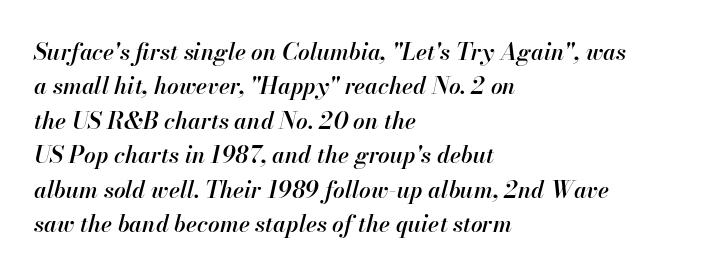
Typographic density is moderately raised because the face is semibold. Interline gaps are of average width in this sample. You can tell it's italic because the verticals aren't actually vertical. These lines keep a tight, regular rhythm from letter to letter. These lines stack with their left ends in a neat column.
